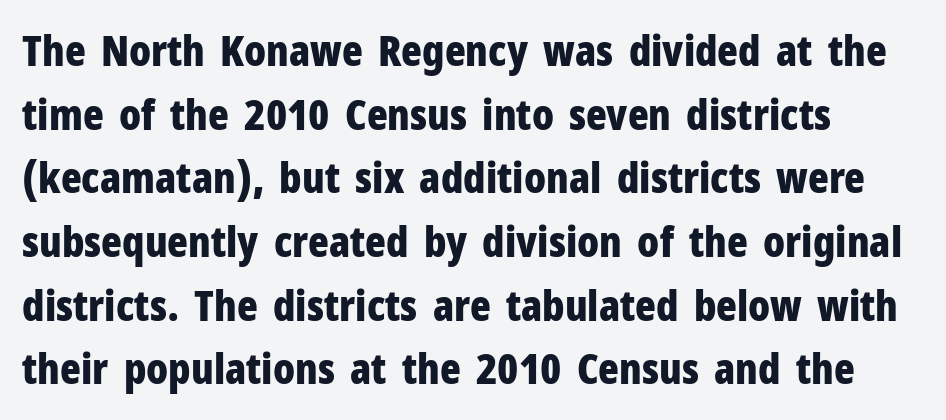
The image shows 43 px bold, condensed sans-serif type, upright; set left-aligned, normal line spacing (1.48x), normal letter spacing, not underlined; low stroke contrast and a medium x-height.
